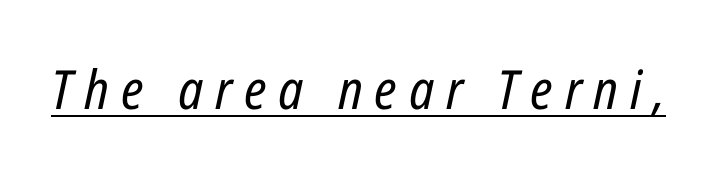
Q: Is the text bold? A: No.
Q: Is the text italic (slanted)? A: Yes, it leans right by about 12 degrees.
Q: Is the text underlined? A: Yes.
Q: Is the spacing between letters normal or unusually wide? A: Unusually wide.
Q: Width (condensed, normal, or wide)? A: Condensed.
Q: Stroke contrast? A: Low.
Q: x-height? A: Medium.
Q: Monospaced? A: No.
